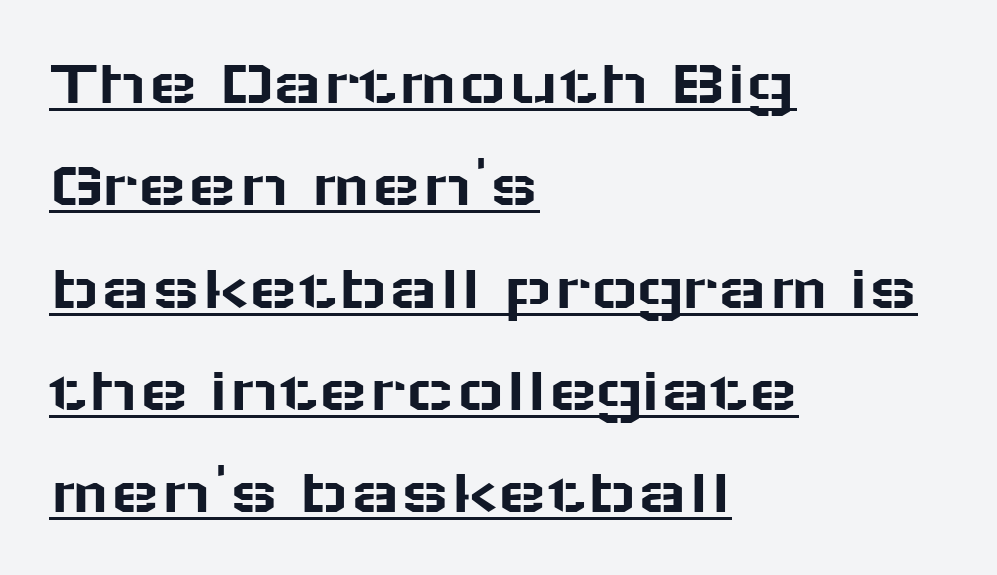
When letters stand straight like this, we call the style roman or upright. Glyph-to-glyph distance matches everyday printed text. A typesetter would call this leading conventional body-copy spacing. The rendering uses natural spacing where letterforms have individual widths.
